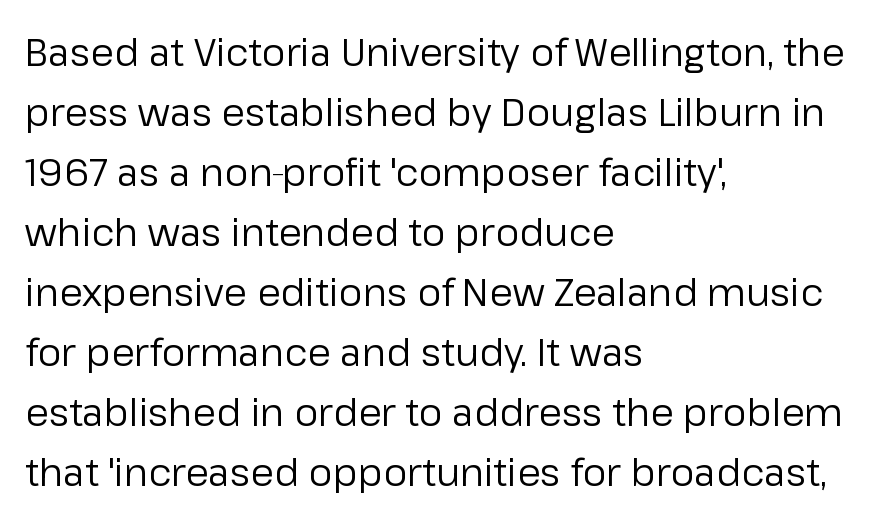
Q: Is the text bold? A: No.
Q: Is the text italic (slanted)? A: No, it is upright.
Q: Is the typeface a serif or a sans-serif typeface? A: Sans-serif.
Q: Is the text underlined? A: No.
Q: How is the paragraph aligned? A: Left-aligned.
Q: Is the spacing between letters normal or unusually wide? A: Normal.
Q: Is the spacing between lines tight, normal or loose? A: Normal.
Q: Width (condensed, normal, or wide)? A: Normal.
Q: Stroke contrast? A: Low.
Q: x-height? A: Medium.
Q: Monospaced? A: No.
